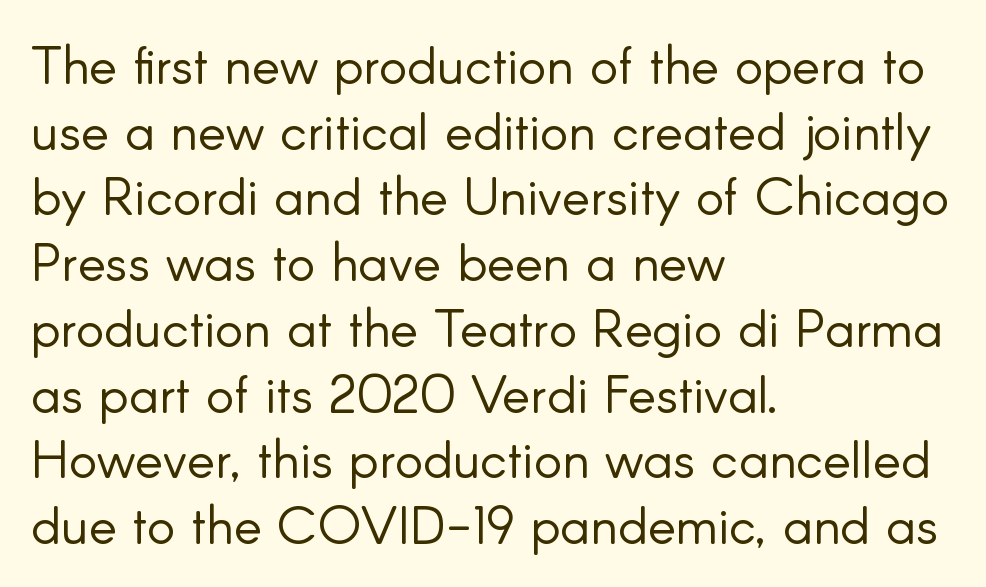
Here the glyphs are tracked normally, forming tight word shapes. Letterform terminals end flat and unadorned throughout the passage. Looks like regular typesetting: each glyph gets only the width it needs. The string is rendered with underlining switched off. These glyphs show unthickened strokes, regular width or finer. The lettering stays uniformly vertical, giving the passage a roman look.
